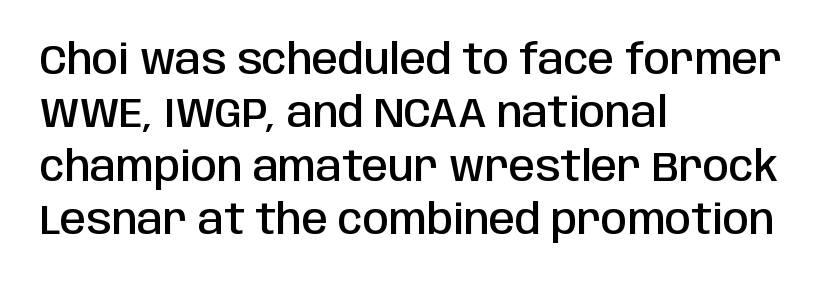
{"serif": "no", "italic": "no", "bold": "semi", "weight": "semibold", "width": "condensed", "stroke_contrast": "low", "x_height": "large", "monospaced": "no", "underline": "no", "align": "left", "line_spacing": "normal", "line_spacing_ratio": 1.27, "letter_spacing": "normal", "letter_spacing_em": 0.0, "glyph_px": 42}
